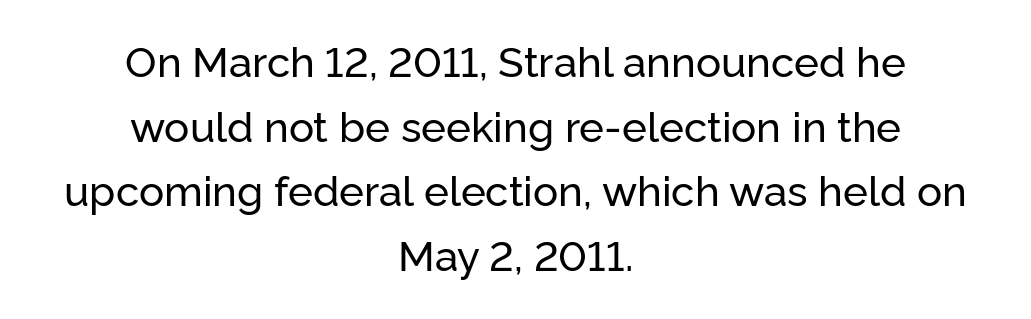
{"serif": "no", "italic": "no", "width": "normal", "stroke_contrast": "low", "x_height": "medium", "monospaced": "no", "underline": "no", "align": "center", "line_spacing": "normal", "line_spacing_ratio": 1.54, "letter_spacing": "normal", "letter_spacing_em": 0.0, "glyph_px": 42}
